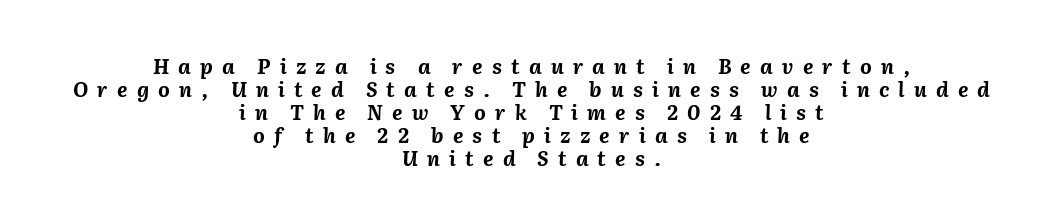
{"italic": "yes", "lean": "right", "slant_degrees": 2, "bold": "yes", "underline": "no", "align": "center", "line_spacing": "tight", "line_spacing_ratio": 1.15, "letter_spacing": "wide", "letter_spacing_em": 0.46, "glyph_px": 20}
